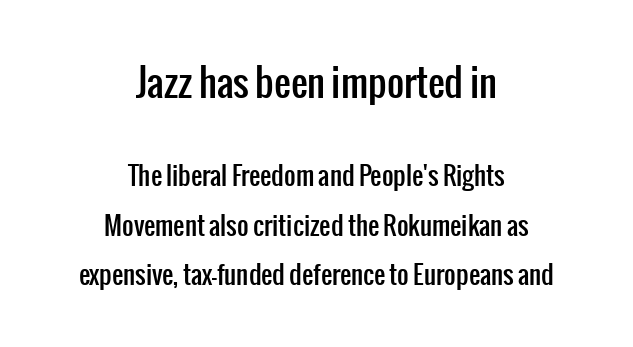
Q: Is the text italic (slanted)? A: No, it is upright.
Q: Is the typeface a serif or a sans-serif typeface? A: Sans-serif.
Q: Is the text underlined? A: No.
Q: How is the paragraph aligned? A: Centered.
Q: Is the spacing between letters normal or unusually wide? A: Normal.
Q: Is the spacing between lines tight, normal or loose? A: Loose.
Q: Which block of text is set in a larger size, the first (top) or the second (bottom)? A: The first (top) one.
Q: Width (condensed, normal, or wide)? A: Condensed.
Q: Stroke contrast? A: Low.
Q: x-height? A: Medium.
Q: Monospaced? A: No.
